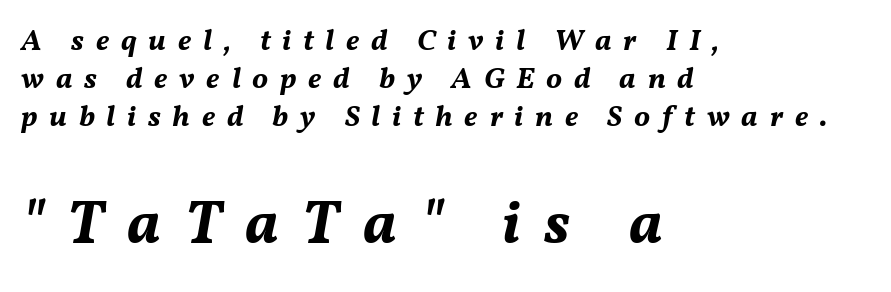
Q: Is the text bold? A: Yes.
Q: Is the text italic (slanted)? A: Yes, it leans right by about 11 degrees.
Q: Is the text underlined? A: No.
Q: How is the paragraph aligned? A: Left-aligned.
Q: Is the spacing between letters normal or unusually wide? A: Unusually wide.
Q: Is the spacing between lines tight, normal or loose? A: Normal.
Q: Which block of text is set in a larger size, the first (top) or the second (bottom)? A: The second (bottom) one.
Q: Width (condensed, normal, or wide)? A: Normal.
Q: Stroke contrast? A: Medium.
Q: x-height? A: Medium.
Q: Monospaced? A: No.
